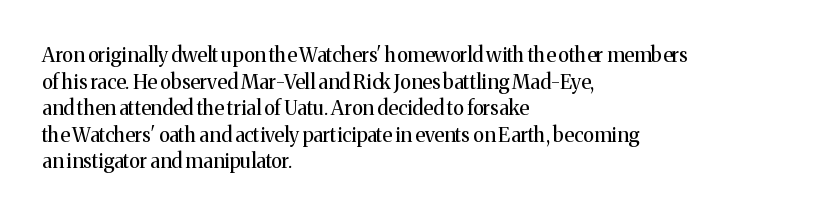
Q: Is the text bold? A: No.
Q: Is the text italic (slanted)? A: No, it is upright.
Q: Is the text underlined? A: No.
Q: How is the paragraph aligned? A: Left-aligned.
Q: Is the spacing between letters normal or unusually wide? A: Normal.
Q: Is the spacing between lines tight, normal or loose? A: Normal.
